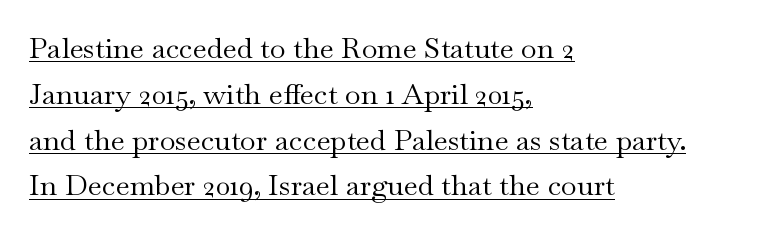
{"serif": "yes", "italic": "no", "bold": "no", "weight": "regular", "width": "wide", "stroke_contrast": "medium", "x_height": "small", "monospaced": "no", "underline": "yes", "align": "left", "line_spacing": "normal", "line_spacing_ratio": 1.58, "letter_spacing": "normal", "letter_spacing_em": 0.0, "glyph_px": 29}
